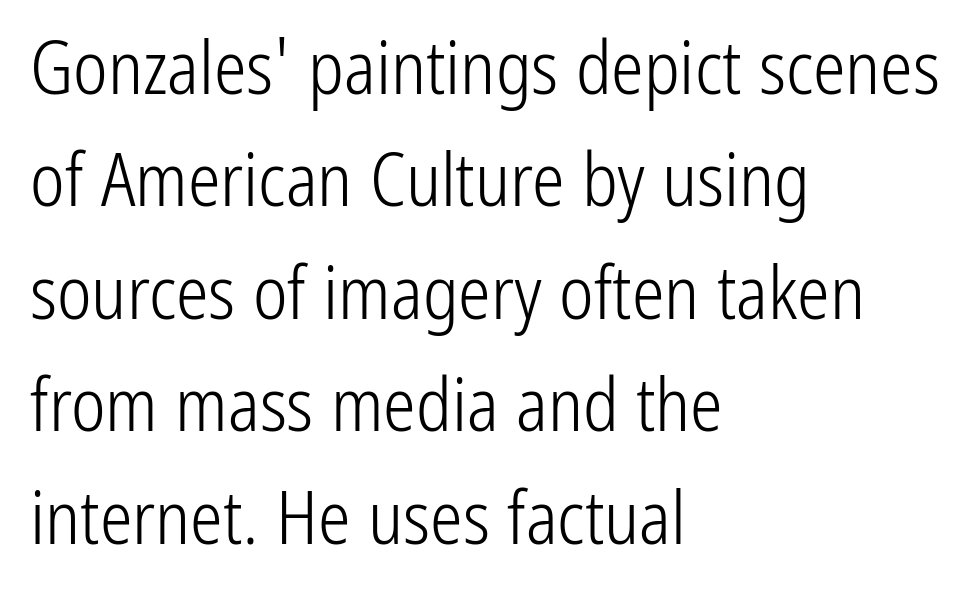
The designer left line spacing at the default. A classic flush-left, rag-right setting is used for this passage. The typeface chosen for these lines omits serifs. The foot of each line stays bare and open. This sample has the flowing, uneven cadence of proportional lettering.
